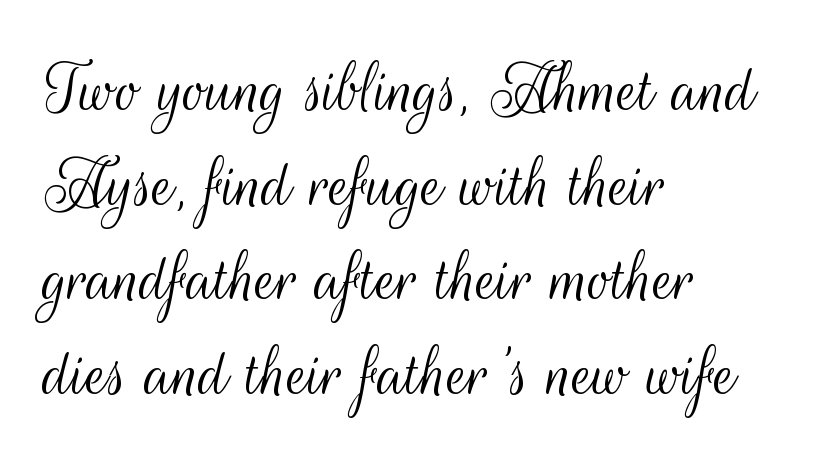
Each letter keeps its own natural width here, so spacing adapts to shape. Check the space under the baseline: it is left empty. The weight would be labelled regular, book, light, or lighter still. The horizontal fit of the characters is conventional and even. Short and long lines alike share a common starting point at left.
